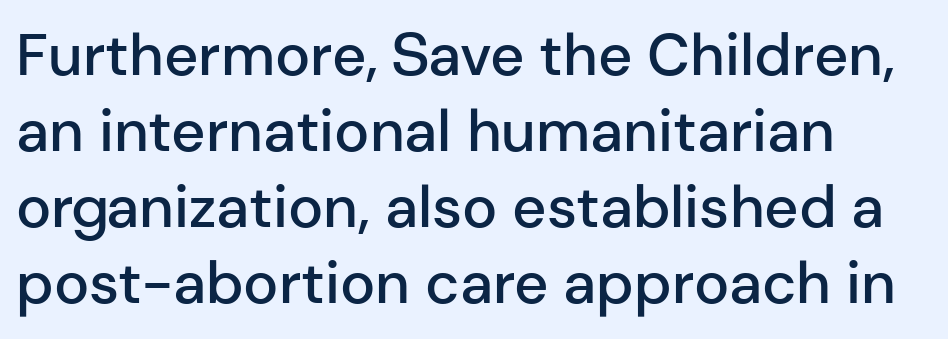
A somewhat darkened texture: the type is semibold rather than bold. What kind of face is this? One without serifs — a sans. Normally led — the rows are evenly, conventionally spaced. The passage is arranged the way most books set body copy — flush left.
